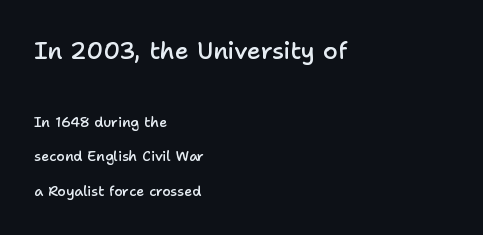
Notice how the stems are strictly vertical — no italics here. Standard letterfit; no display-style spreading of the glyphs. Casual observation: everything's shoved over to the left. A somewhat darkened texture: the type is semibold rather than bold. Honestly, the rows look like they've been pulled way apart. Lines of text with bare space underneath.
